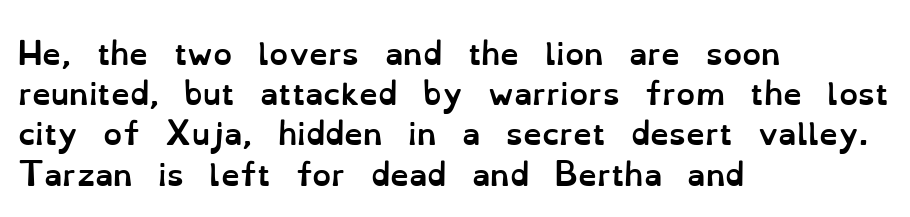
Q: Is the text bold? A: Yes.
Q: Is the text italic (slanted)? A: No, it is upright.
Q: Is the text underlined? A: No.
Q: How is the paragraph aligned? A: Left-aligned.
Q: Is the spacing between letters normal or unusually wide? A: Normal.
Q: Is the spacing between lines tight, normal or loose? A: Normal.
Q: Width (condensed, normal, or wide)? A: Normal.
Q: Stroke contrast? A: Low.
Q: x-height? A: Small.
Q: Monospaced? A: No.
